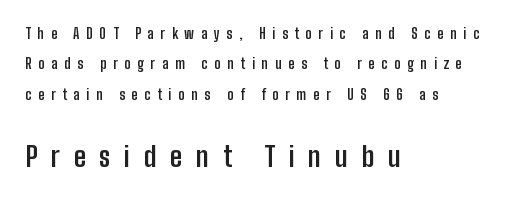
Q: Is the text bold? A: Yes.
Q: Is the text italic (slanted)? A: No, it is upright.
Q: Is the typeface a serif or a sans-serif typeface? A: Sans-serif.
Q: Is the text underlined? A: No.
Q: How is the paragraph aligned? A: Left-aligned.
Q: Is the spacing between letters normal or unusually wide? A: Unusually wide.
Q: Is the spacing between lines tight, normal or loose? A: Loose.
Q: Which block of text is set in a larger size, the first (top) or the second (bottom)? A: The second (bottom) one.
Q: Width (condensed, normal, or wide)? A: Condensed.
Q: Stroke contrast? A: Low.
Q: x-height? A: Medium.
Q: Monospaced? A: No.
